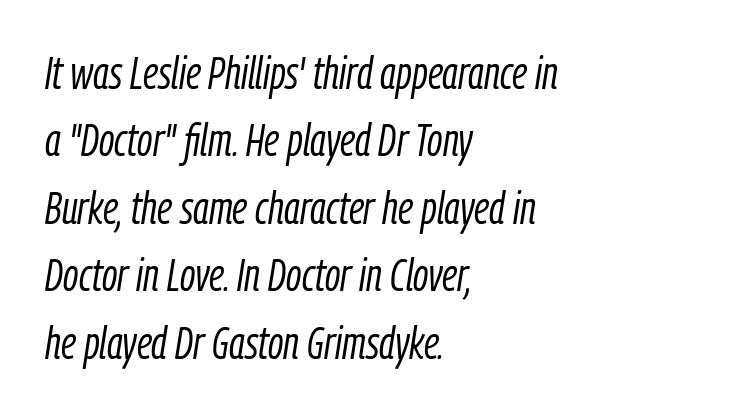
This sample is left-justified, so line endings fall wherever the words run out. Weight class: somewhere from thin through regular. Look at the tracking — it's just the regular setting, nothing added. Notice how the stems are inclined rather than vertical — that's the hallmark of italics. You could not count columns in this text — the font is proportionally spaced. Descenders are the only things crossing below the line.
